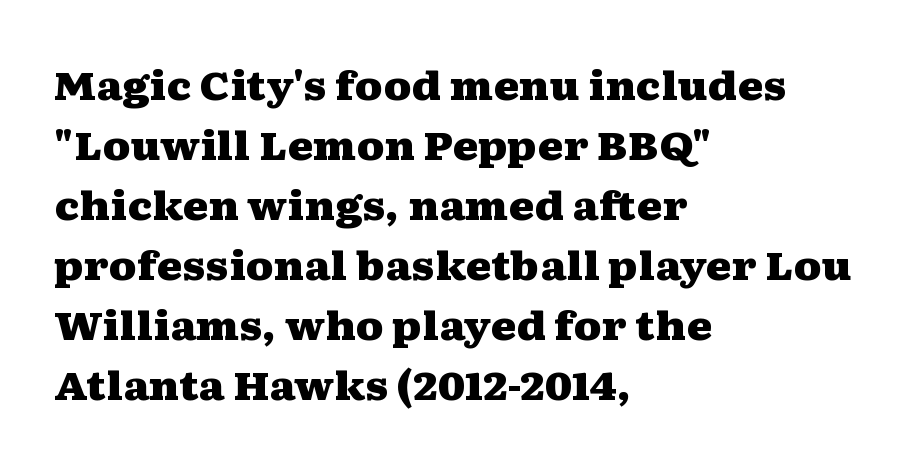
The image shows 39 px heavy, wide serif type, upright; set left-aligned, normal line spacing (1.54x), normal letter spacing, not underlined; medium stroke contrast and a medium x-height.
